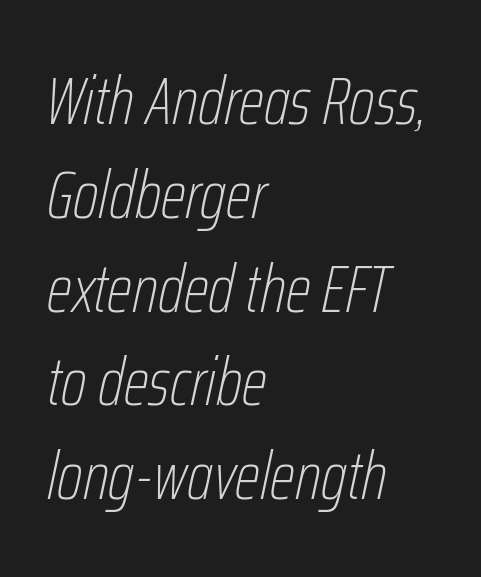
Underlining? Definitely not there. It's the slanting kind of type. Character widths vary here, with narrow letters taking less room than wide ones. Caption: face not bold, strokes unweighted.
